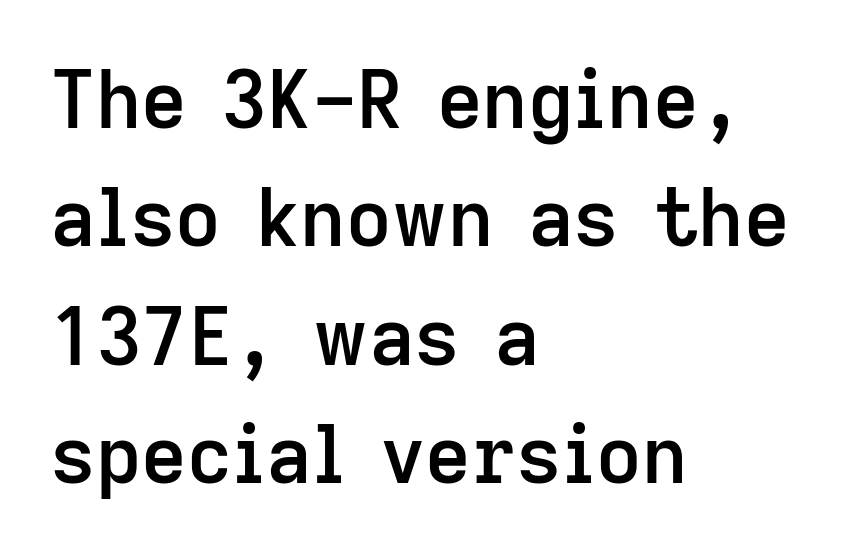
{"serif": "no", "italic": "no", "bold": "semi", "weight": "semibold", "width": "normal", "stroke_contrast": "low", "x_height": "medium", "monospaced": "no", "underline": "no", "align": "left", "line_spacing": "normal", "line_spacing_ratio": 1.5, "letter_spacing": "normal", "letter_spacing_em": 0.0, "glyph_px": 79}
